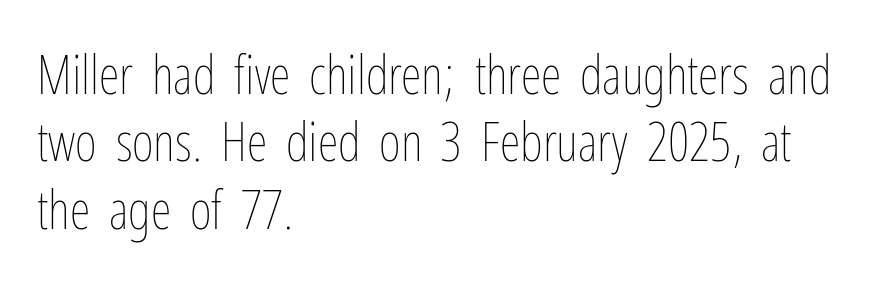
Ink coverage per letter is moderate at most. How would I describe the line gaps? Plain and ordinary. Proportional: the letters do not fall into vertical columns. Decoration check: the copy has no underline. The text block is weighted toward the left margin, trailing off unevenly rightward. Upright lettering throughout.
